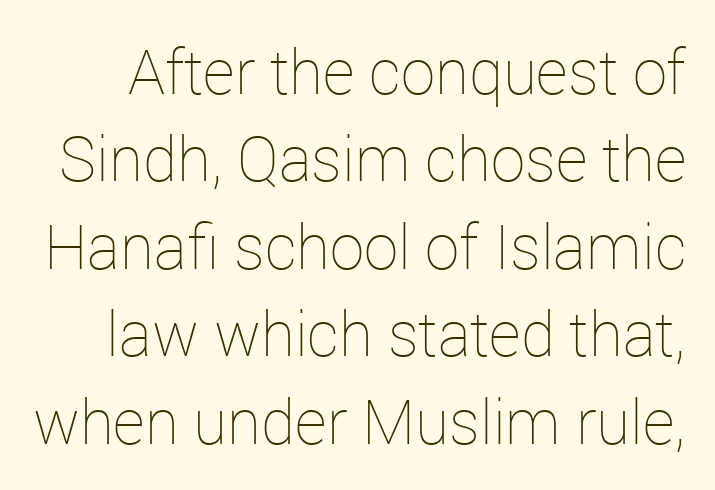
The image shows 62 px thin type, upright; set normal line spacing (1.41x), normal letter spacing, not underlined; low stroke contrast and a medium x-height.
